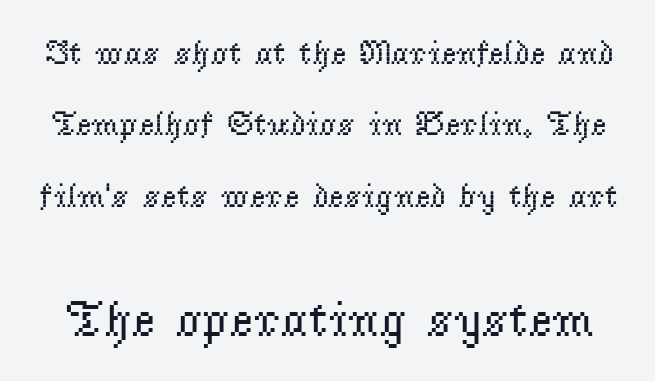
Size hierarchy here favors the trailing block over the leading one. Line spacing here is loose. You could call the tracking neutral — neither tight nor loose. Ordinary non-slanted type is in use. The glyphs in this specimen are seriffed. The passage shown is not bold in any degree.
